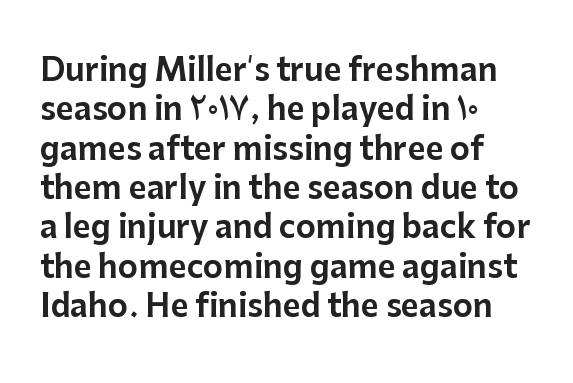
The image shows 31 px sans-serif type, upright; set left-aligned, normal line spacing (1.27x), normal letter spacing, not underlined; low stroke contrast and a medium x-height.
